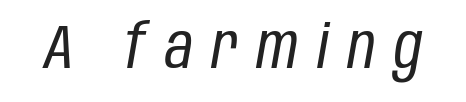
{"italic": "yes", "lean": "right", "slant_degrees": 10, "bold": "no", "weight": "regular", "width": "condensed", "stroke_contrast": "low", "x_height": "large", "monospaced": "no", "underline": "no", "letter_spacing": "wide", "letter_spacing_em": 0.31, "glyph_px": 61}
